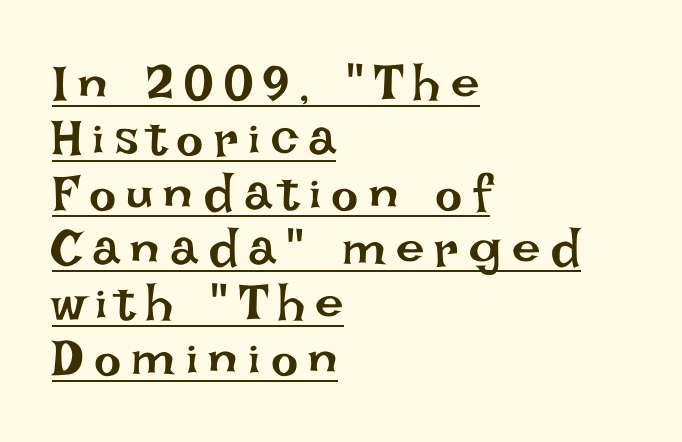
{"italic": "no", "bold": "no", "weight": "regular", "width": "normal", "stroke_contrast": "low", "x_height": "large", "monospaced": "no", "underline": "yes", "align": "left", "line_spacing": "tight", "line_spacing_ratio": 1.08, "letter_spacing": "wide", "letter_spacing_em": 0.2, "glyph_px": 51}
